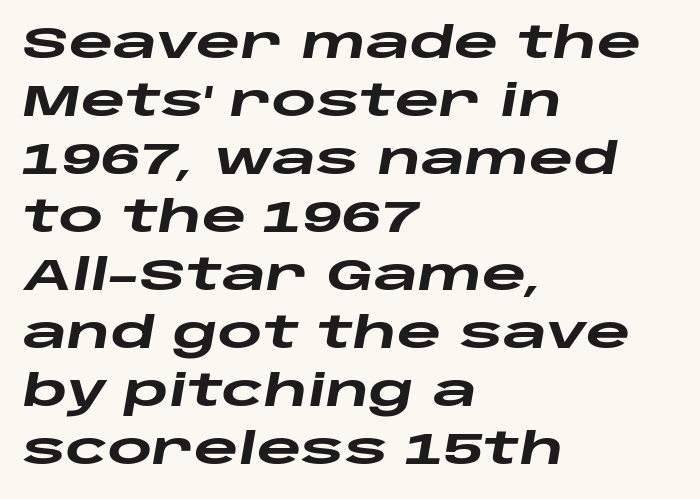
Letters rest on an invisible, unmarked baseline. Compared with a centered layout, this one pins lines to the left instead. What's the leading like? Ordinary, nothing unusual. Does extra space separate the letters? No, they use regular spacing. Italic? Definitely — the glyphs are oblique.
